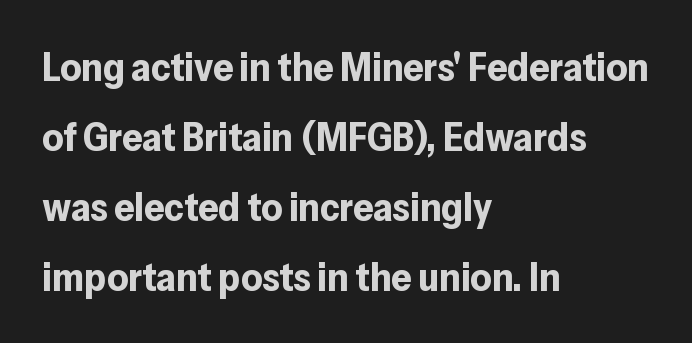
Q: Is the text bold? A: Yes.
Q: Is the text italic (slanted)? A: No, it is upright.
Q: Is the typeface a serif or a sans-serif typeface? A: Sans-serif.
Q: Is the text underlined? A: No.
Q: How is the paragraph aligned? A: Left-aligned.
Q: Is the spacing between letters normal or unusually wide? A: Normal.
Q: Width (condensed, normal, or wide)? A: Normal.
Q: Stroke contrast? A: Low.
Q: x-height? A: Medium.
Q: Monospaced? A: No.
